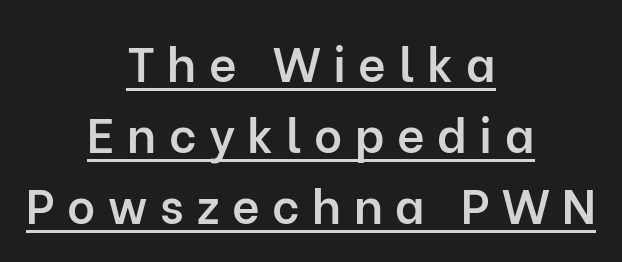
What decoration does the sample have? An underline. The typesetting leans somewhat heavy: a semibold. Whoever set this chose a conventional vertical rhythm. Is there any slant? The stems are plumb.
